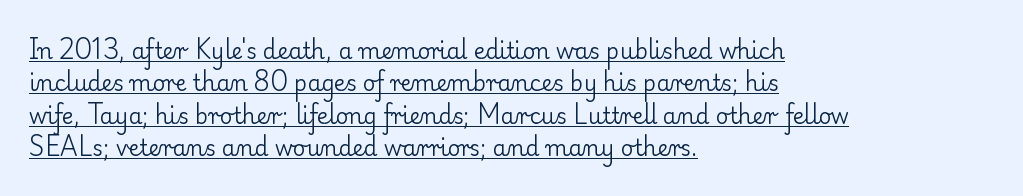
These lines were composed using upright roman letters. You can see a thin bar hugging the bottom of the glyphs. The typesetting does not lean heavy: it is not bold. Leftover space on each line is placed entirely after the last word.
